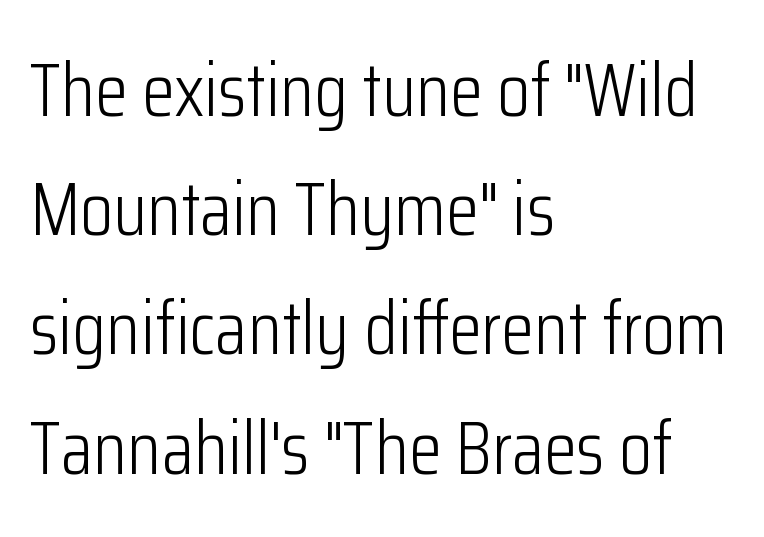
When letters stand straight like this, we call the style roman or upright. Bold? No — there's no thickening of the strokes. In terms of leading, this rendering sits right in the middle. Note the varied advance widths — an 'i' is clearly narrower than an 'm'.
